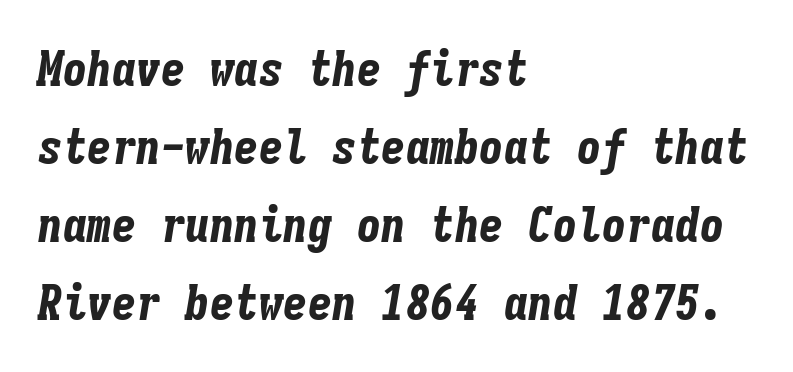
{"italic": "yes", "lean": "right", "slant_degrees": 9, "bold": "yes", "weight": "bold", "width": "condensed", "stroke_contrast": "low", "x_height": "medium", "monospaced": "yes", "underline": "no", "align": "left", "line_spacing": "normal", "line_spacing_ratio": 1.59, "letter_spacing": "normal", "letter_spacing_em": 0.0, "glyph_px": 49}
